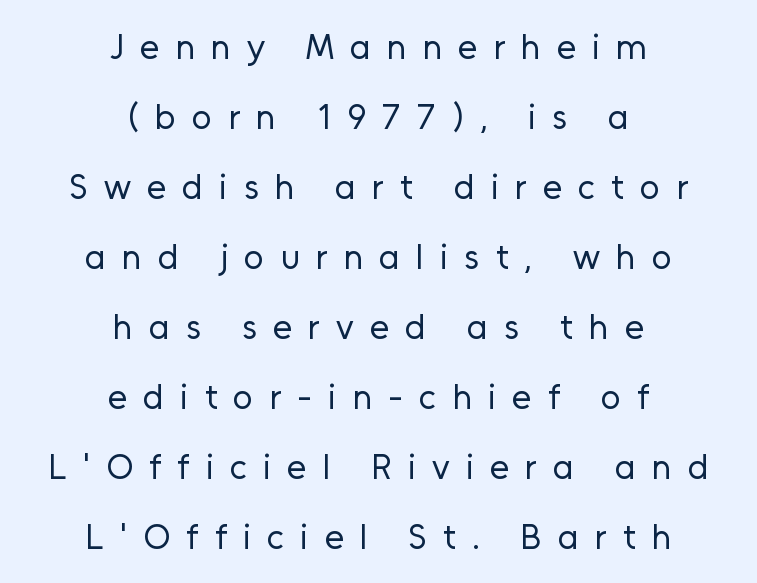
{"serif": "no", "italic": "no", "bold": "no", "weight": "regular", "width": "normal", "stroke_contrast": "low", "x_height": "medium", "monospaced": "no", "underline": "no", "align": "center", "line_spacing": "loose", "line_spacing_ratio": 2.0, "letter_spacing": "wide", "letter_spacing_em": 0.46, "glyph_px": 35}
